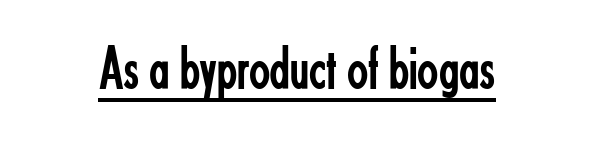
{"serif": "no", "italic": "no", "bold": "no", "weight": "regular", "width": "condensed", "stroke_contrast": "low", "x_height": "small", "monospaced": "no", "underline": "yes", "letter_spacing": "normal", "letter_spacing_em": 0.0, "glyph_px": 62}
